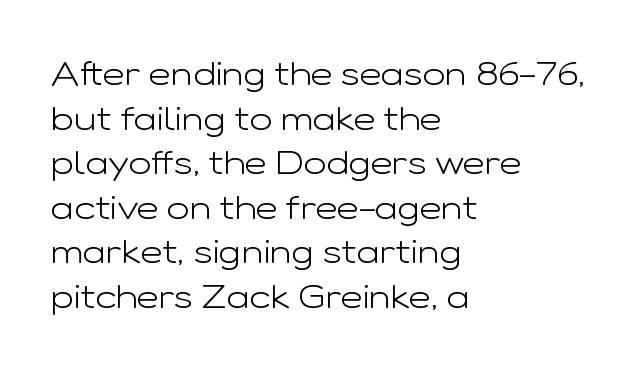
Q: Is the text bold? A: No.
Q: Is the text italic (slanted)? A: No, it is upright.
Q: Is the typeface a serif or a sans-serif typeface? A: Sans-serif.
Q: Is the text underlined? A: No.
Q: How is the paragraph aligned? A: Left-aligned.
Q: Is the spacing between letters normal or unusually wide? A: Normal.
Q: Is the spacing between lines tight, normal or loose? A: Normal.
Q: Width (condensed, normal, or wide)? A: Wide.
Q: Stroke contrast? A: Low.
Q: x-height? A: Medium.
Q: Monospaced? A: No.
